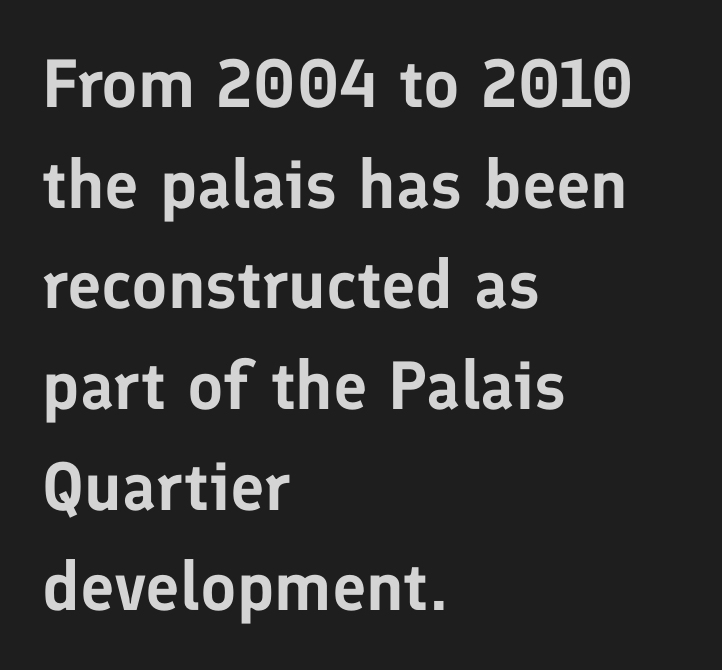
{"serif": "no", "italic": "no", "width": "normal", "stroke_contrast": "low", "x_height": "medium", "monospaced": "no", "underline": "no", "align": "left", "line_spacing": "normal", "line_spacing_ratio": 1.48, "letter_spacing": "normal", "letter_spacing_em": 0.0, "glyph_px": 68}
